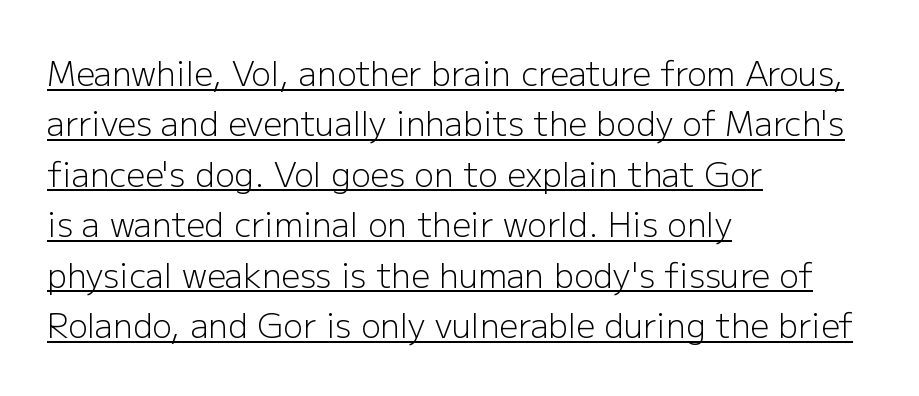
Q: Is the text bold? A: No.
Q: Is the text italic (slanted)? A: No, it is upright.
Q: Is the typeface a serif or a sans-serif typeface? A: Sans-serif.
Q: Is the text underlined? A: Yes.
Q: How is the paragraph aligned? A: Left-aligned.
Q: Is the spacing between letters normal or unusually wide? A: Normal.
Q: Is the spacing between lines tight, normal or loose? A: Normal.
Q: Width (condensed, normal, or wide)? A: Normal.
Q: Stroke contrast? A: Low.
Q: x-height? A: Medium.
Q: Monospaced? A: No.
